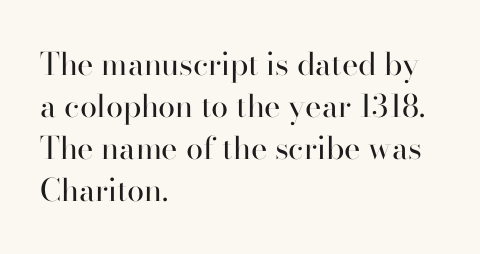
{"serif": "yes", "italic": "no", "bold": "no", "weight": "regular", "width": "normal", "stroke_contrast": "high", "x_height": "small", "monospaced": "no", "underline": "no", "align": "left", "line_spacing": "normal", "line_spacing_ratio": 1.35, "letter_spacing": "normal", "letter_spacing_em": 0.0, "glyph_px": 31}
